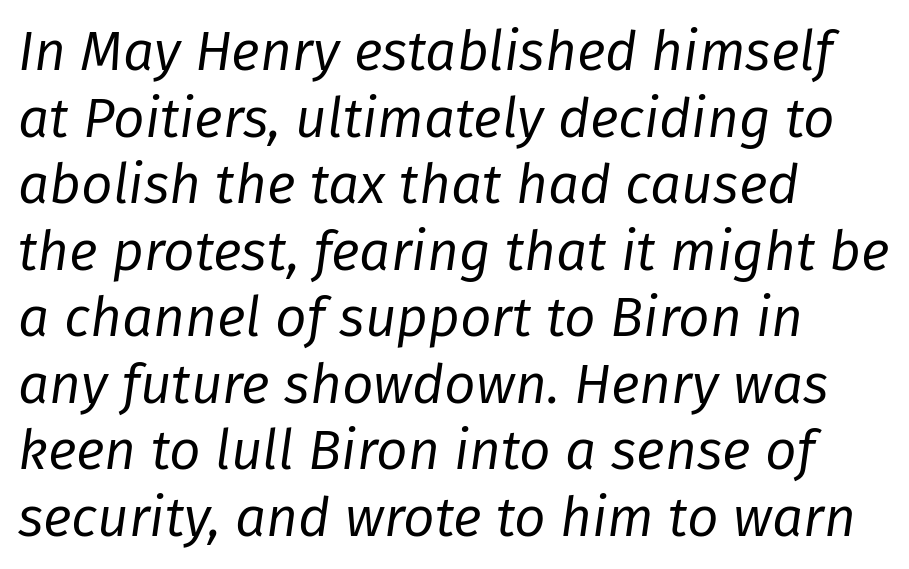
{"italic": "yes", "lean": "right", "slant_degrees": 8, "bold": "no", "weight": "regular", "width": "normal", "stroke_contrast": "low", "x_height": "medium", "monospaced": "no", "underline": "no", "align": "left", "line_spacing_ratio": 1.21, "letter_spacing": "normal", "letter_spacing_em": 0.0, "glyph_px": 55}
